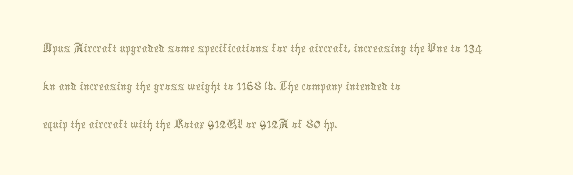
{"italic": "no", "bold": "no", "weight": "thin", "width": "condensed", "x_height": "medium", "monospaced": "no", "underline": "no", "align": "left", "line_spacing": "normal", "line_spacing_ratio": 1.36, "letter_spacing": "normal", "letter_spacing_em": 0.0, "glyph_px": 28}
